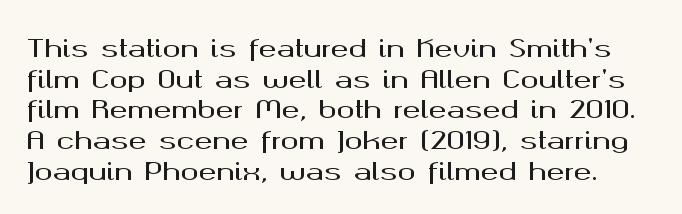
Q: Is the text italic (slanted)? A: No, it is upright.
Q: Is the text underlined? A: No.
Q: Is the spacing between letters normal or unusually wide? A: Normal.
Q: Is the spacing between lines tight, normal or loose? A: Normal.
